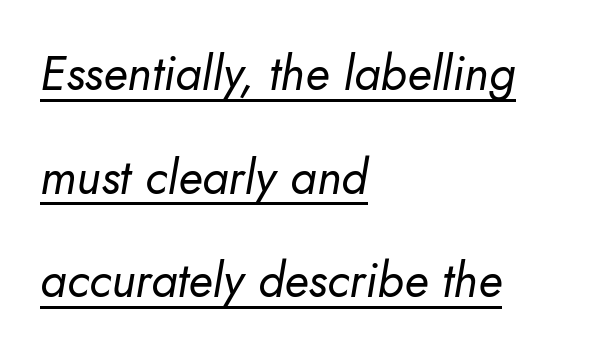
Each letter keeps its own natural width here, so spacing adapts to shape. Horizontal bands of white between lines are thick stripes. Compared with a typical body face, this is equally light or lighter still. A baseline rule has been typeset under these characters. The compositor pushed each line to the left boundary. The rendering applies a slant to the glyphs.
